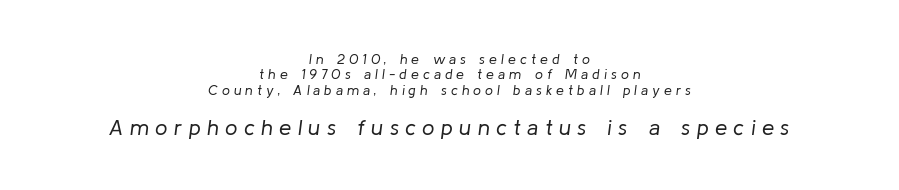
{"italic": "yes", "lean": "right", "slant_degrees": 8, "bold": "no", "underline": "no", "align": "center", "line_spacing": "tight", "line_spacing_ratio": 1.1, "letter_spacing": "wide", "letter_spacing_em": 0.29, "larger_block": "second", "size_ratio": 1.57, "glyph_px": 22}
